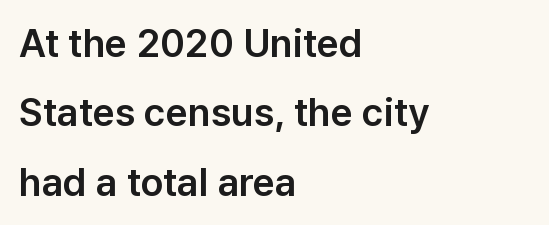
The type family on display is of the sans-serif kind. This sample is left-justified, so line endings fall wherever the words run out. Rule under the text: the space is simply empty. Spacing verdict: proportional, widths tailored to each character. Is there any slant? The stems are plumb. Short note: letters normally spaced.
